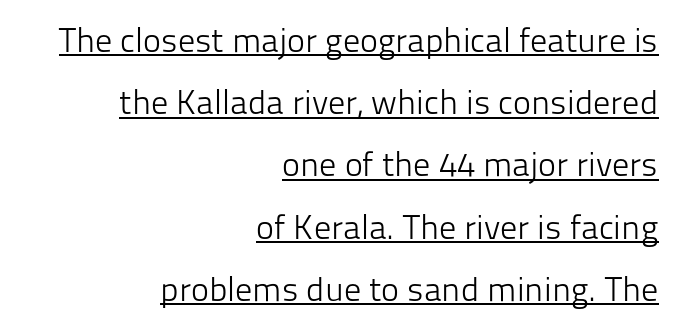
{"serif": "no", "italic": "no", "bold": "no", "weight": "light", "width": "normal", "stroke_contrast": "low", "x_height": "medium", "monospaced": "no", "underline": "yes", "align": "right", "line_spacing_ratio": 1.83, "letter_spacing": "normal", "letter_spacing_em": 0.0, "glyph_px": 34}
